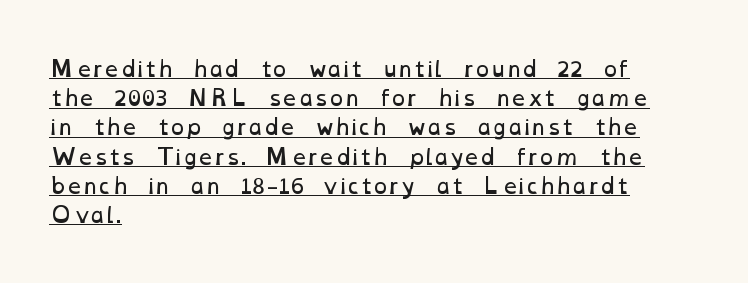
{"bold": "no", "underline": "yes", "align": "left", "line_spacing": "normal", "line_spacing_ratio": 1.39, "letter_spacing": "normal", "letter_spacing_em": 0.0, "glyph_px": 21}
